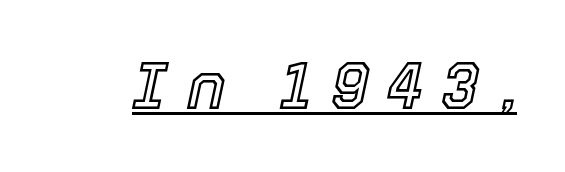
Q: Is the text italic (slanted)? A: Yes, it leans right by about 12 degrees.
Q: Is the text underlined? A: Yes.
Q: Is the spacing between letters normal or unusually wide? A: Unusually wide.
Q: Width (condensed, normal, or wide)? A: Normal.
Q: x-height? A: Medium.
Q: Monospaced? A: No.
